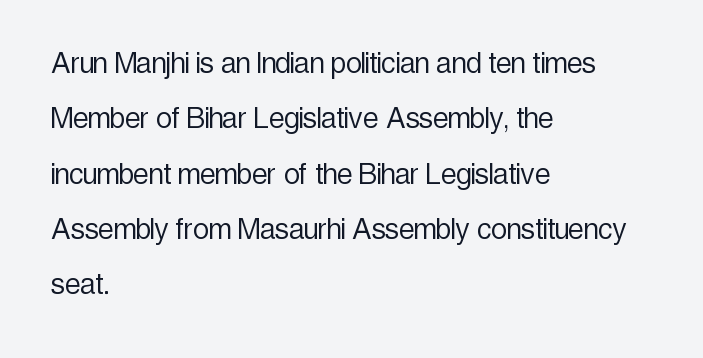
Q: Is the text bold? A: No.
Q: Is the text italic (slanted)? A: No, it is upright.
Q: Is the typeface a serif or a sans-serif typeface? A: Sans-serif.
Q: Is the text underlined? A: No.
Q: How is the paragraph aligned? A: Left-aligned.
Q: Is the spacing between letters normal or unusually wide? A: Normal.
Q: Is the spacing between lines tight, normal or loose? A: Normal.
Q: Width (condensed, normal, or wide)? A: Condensed.
Q: x-height? A: Medium.
Q: Monospaced? A: No.
